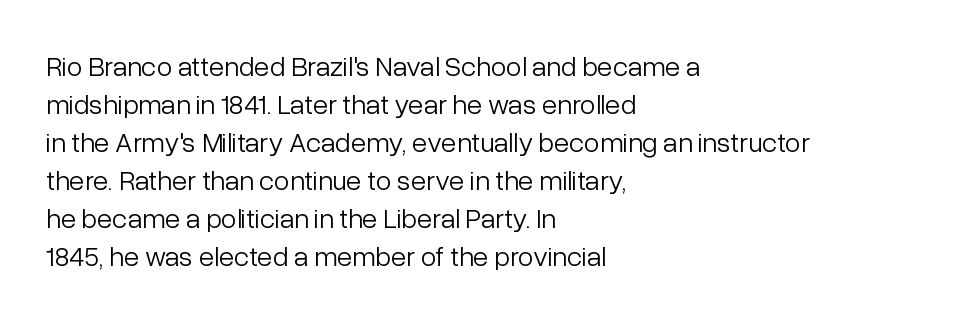
The type family on display is of the sans-serif kind. Stems here are at most as thick as an everyday book face. Which margin do the lines hug? The left one — the right edge is uneven. Looks like regular typesetting: each glyph gets only the width it needs. Reading down the column, the eye jumps a familiar distance to each next line. Observe the ordinary spacing: letters are neighbours, not strangers.
